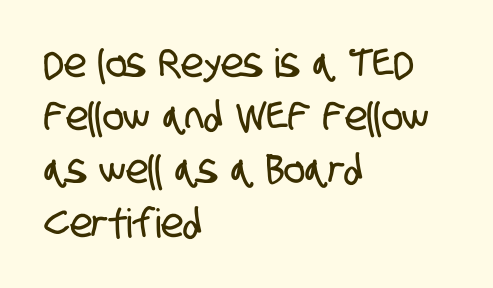
Q: Is the typeface a serif or a sans-serif typeface? A: Sans-serif.
Q: Is the text underlined? A: No.
Q: How is the paragraph aligned? A: Left-aligned.
Q: Is the spacing between letters normal or unusually wide? A: Normal.
Q: Is the spacing between lines tight, normal or loose? A: Normal.
Q: Width (condensed, normal, or wide)? A: Condensed.
Q: Stroke contrast? A: Low.
Q: x-height? A: Large.
Q: Monospaced? A: No.
